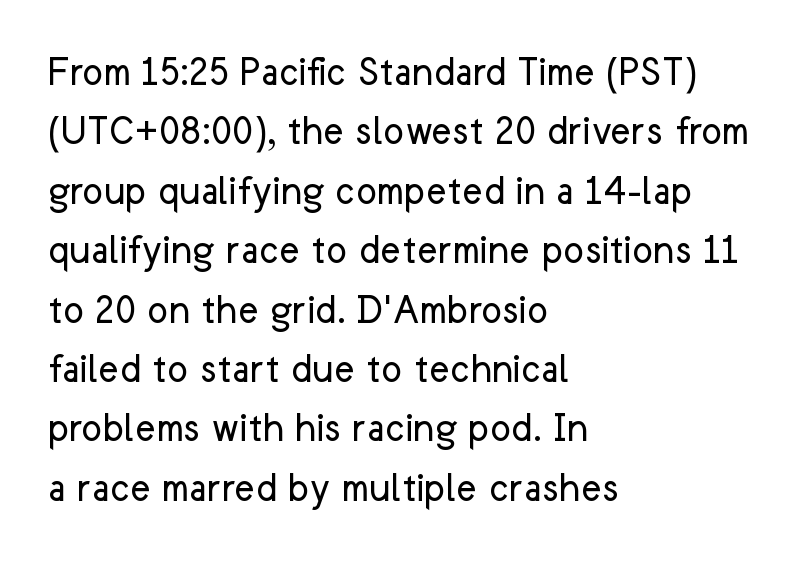
Q: Is the text bold? A: No.
Q: Is the text italic (slanted)? A: No, it is upright.
Q: Is the typeface a serif or a sans-serif typeface? A: Sans-serif.
Q: Is the text underlined? A: No.
Q: How is the paragraph aligned? A: Left-aligned.
Q: Is the spacing between letters normal or unusually wide? A: Normal.
Q: Is the spacing between lines tight, normal or loose? A: Normal.
Q: Width (condensed, normal, or wide)? A: Normal.
Q: Stroke contrast? A: Low.
Q: x-height? A: Medium.
Q: Monospaced? A: No.
